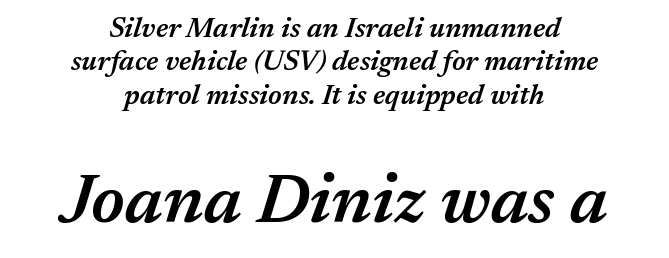
The image shows 69 px semibold type, italic (leaning right); set centered, line spacing 1.19x, normal letter spacing, not underlined; the second (bottom) block is 2.46x larger; medium stroke contrast and a medium x-height.
